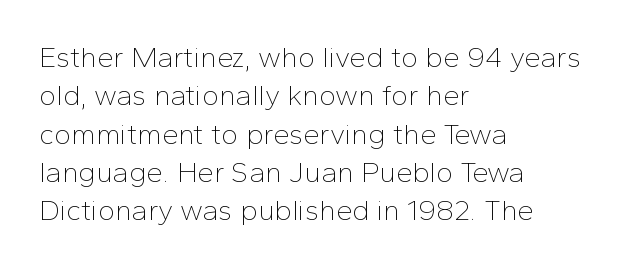
The image shows 29 px thin sans-serif type, upright; set left-aligned, normal line spacing (1.32x), normal letter spacing, not underlined; low stroke contrast and a medium x-height.
